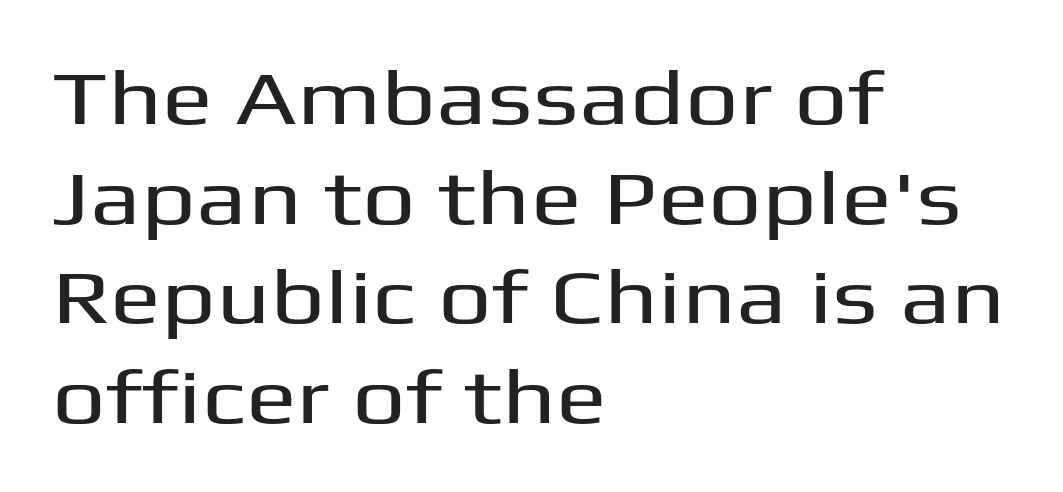
Q: Is the text italic (slanted)? A: No, it is upright.
Q: Is the typeface a serif or a sans-serif typeface? A: Sans-serif.
Q: Is the text underlined? A: No.
Q: How is the paragraph aligned? A: Left-aligned.
Q: Is the spacing between letters normal or unusually wide? A: Normal.
Q: Is the spacing between lines tight, normal or loose? A: Normal.
Q: Width (condensed, normal, or wide)? A: Wide.
Q: Stroke contrast? A: Medium.
Q: x-height? A: Medium.
Q: Monospaced? A: No.
